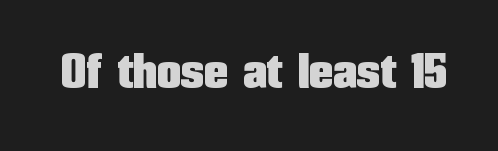
The tracking reads as untouched default to a designer's eye. Decoration check: the copy has no underline. The specimen reads as upright at a glance. The designer went with a sans here, leaving each stem footless. The passage shown is typed in a proportional face where columns would drift.
